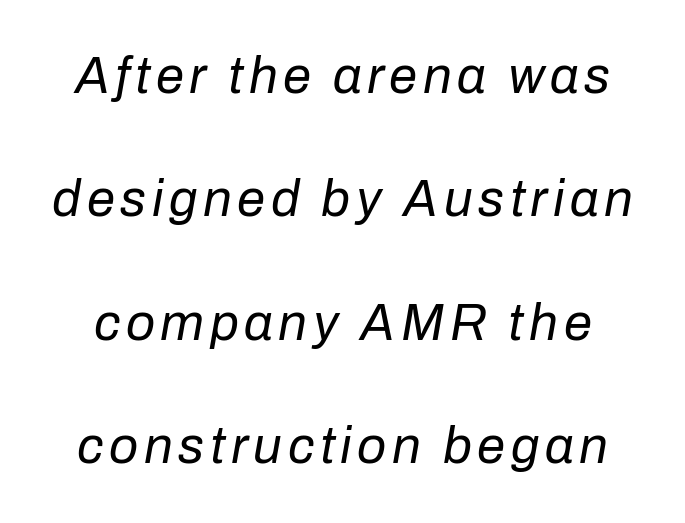
Q: Is the text bold? A: No.
Q: Is the text italic (slanted)? A: Yes, it leans right by about 10 degrees.
Q: Is the text underlined? A: No.
Q: Is the spacing between lines tight, normal or loose? A: Loose.
Q: Width (condensed, normal, or wide)? A: Normal.
Q: Stroke contrast? A: Low.
Q: x-height? A: Medium.
Q: Monospaced? A: No.
